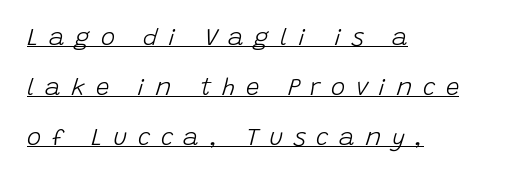
The image shows 24 px text type, italic (leaning right); set left-aligned, loose line spacing (2.09x), unusually wide letter spacing (+0.44 em), underlined.
